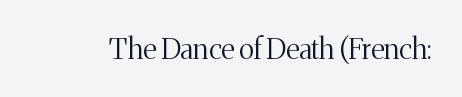
Q: Is the text bold? A: No.
Q: Is the text italic (slanted)? A: No, it is upright.
Q: Is the typeface a serif or a sans-serif typeface? A: Serif.
Q: Is the text underlined? A: No.
Q: Is the spacing between letters normal or unusually wide? A: Normal.
Q: Width (condensed, normal, or wide)? A: Normal.
Q: Stroke contrast? A: Medium.
Q: x-height? A: Medium.
Q: Monospaced? A: No.
